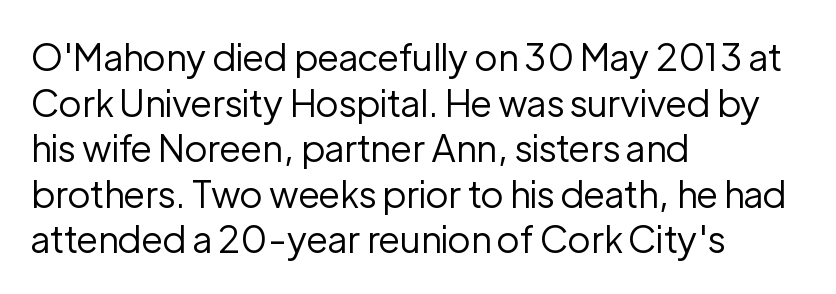
Ordinary non-slanted type is in use. These lines are rendered in a variable-pitch font. Glyph-to-glyph distance matches everyday printed text. The string is rendered with underlining switched off. The font is comparable to plain body text, perhaps lighter. The setting favours the left margin, as ordinary paragraphs usually do.
